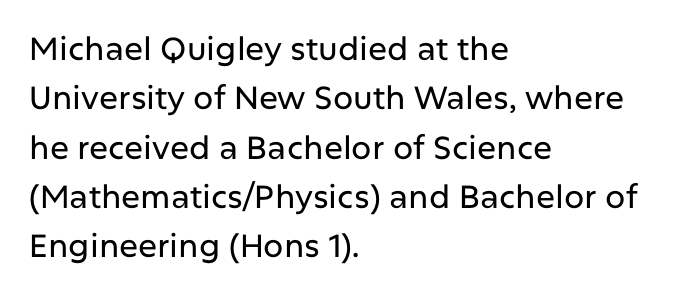
{"serif": "no", "italic": "no", "width": "normal", "stroke_contrast": "low", "x_height": "medium", "monospaced": "no", "underline": "no", "align": "left", "line_spacing": "normal", "line_spacing_ratio": 1.54, "letter_spacing": "normal", "letter_spacing_em": 0.0, "glyph_px": 32}
